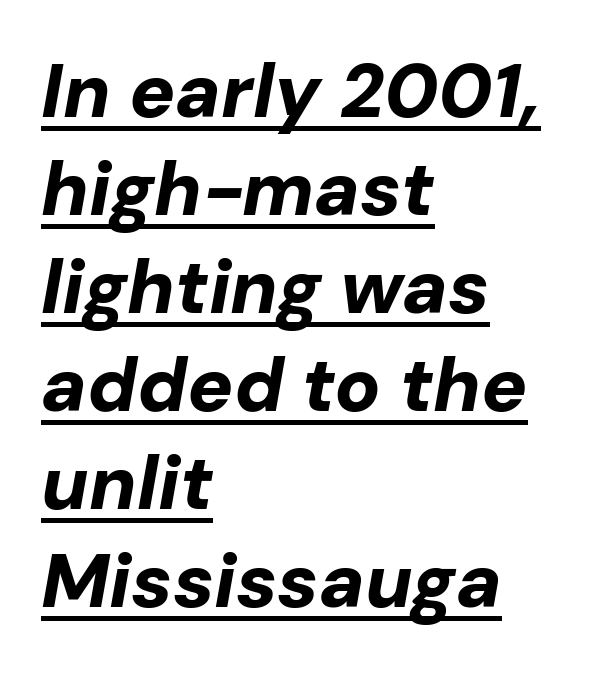
{"italic": "yes", "lean": "right", "slant_degrees": 10, "bold": "yes", "weight": "bold", "width": "normal", "stroke_contrast": "low", "x_height": "medium", "monospaced": "no", "underline": "yes", "align": "left", "line_spacing": "normal", "line_spacing_ratio": 1.29, "letter_spacing": "normal", "letter_spacing_em": 0.0, "glyph_px": 76}
